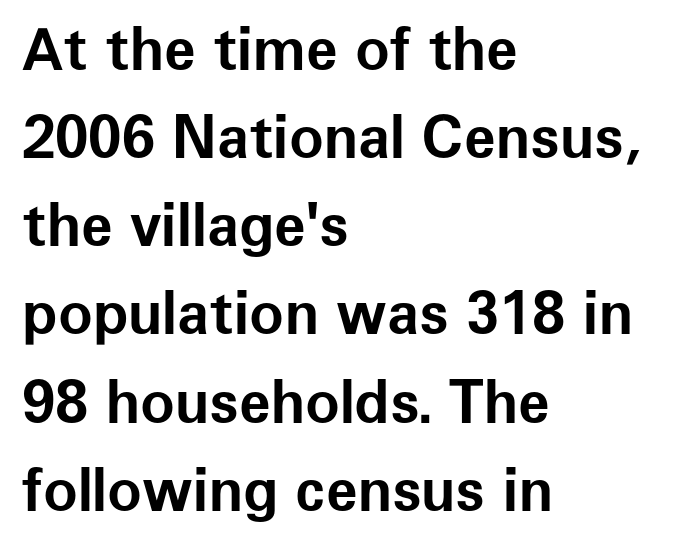
The image shows 58 px bold sans-serif type, upright; set left-aligned, normal line spacing (1.52x), normal letter spacing, not underlined; low stroke contrast and a medium x-height.
